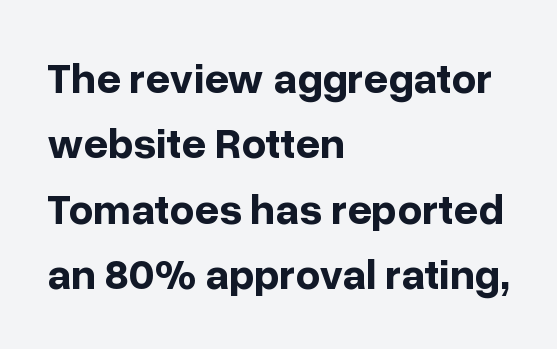
{"serif": "no", "italic": "no", "bold": "yes", "weight": "bold", "width": "normal", "stroke_contrast": "low", "x_height": "medium", "monospaced": "no", "underline": "no", "align": "left", "line_spacing": "normal", "line_spacing_ratio": 1.52, "letter_spacing": "normal", "letter_spacing_em": 0.0, "glyph_px": 43}
